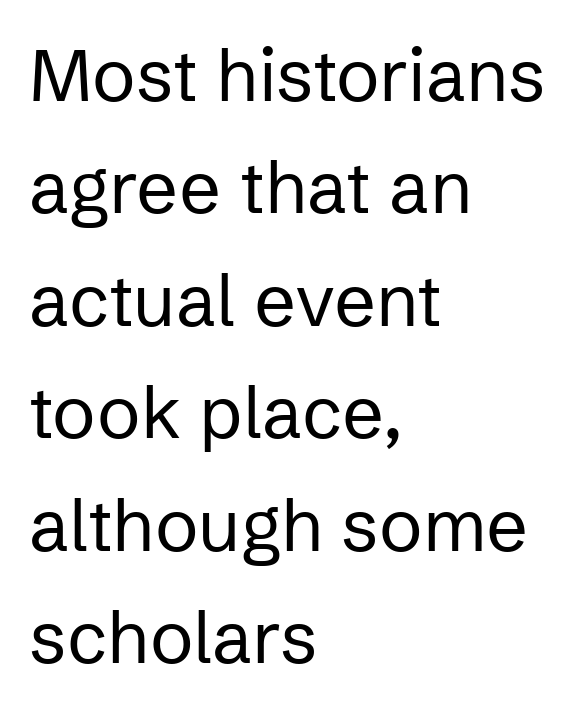
{"serif": "no", "italic": "no", "bold": "no", "weight": "regular", "width": "normal", "stroke_contrast": "low", "x_height": "medium", "monospaced": "no", "underline": "no", "align": "left", "line_spacing": "normal", "line_spacing_ratio": 1.54, "letter_spacing": "normal", "letter_spacing_em": 0.0, "glyph_px": 73}
